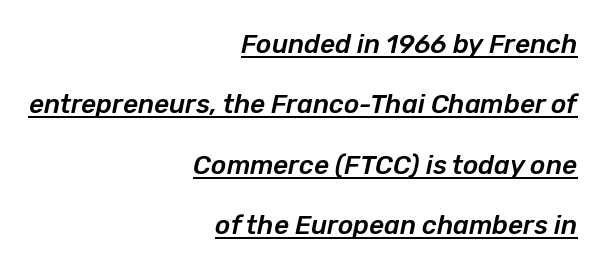
Q: Is the text italic (slanted)? A: Yes, it leans right by about 12 degrees.
Q: Is the text underlined? A: Yes.
Q: How is the paragraph aligned? A: Right-aligned.
Q: Is the spacing between letters normal or unusually wide? A: Normal.
Q: Is the spacing between lines tight, normal or loose? A: Loose.
